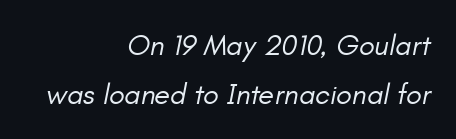
{"italic": "yes", "lean": "right", "slant_degrees": 11, "bold": "no", "weight": "regular", "width": "normal", "stroke_contrast": "low", "x_height": "small", "monospaced": "no", "underline": "no", "align": "right", "line_spacing": "normal", "line_spacing_ratio": 1.68, "letter_spacing": "normal", "letter_spacing_em": 0.0, "glyph_px": 29}
